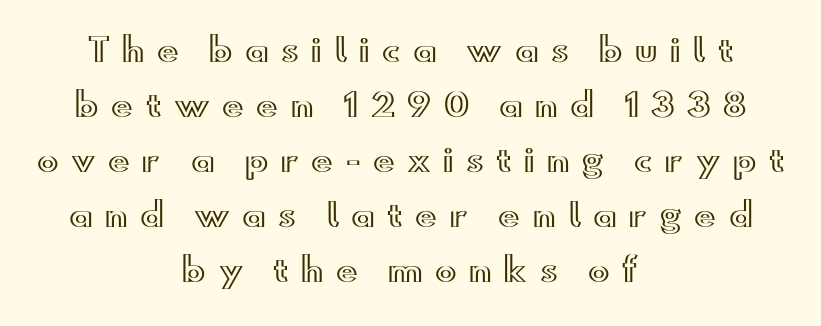
Q: Is the text italic (slanted)? A: No, it is upright.
Q: Is the text underlined? A: No.
Q: How is the paragraph aligned? A: Centered.
Q: Is the spacing between letters normal or unusually wide? A: Unusually wide.
Q: Width (condensed, normal, or wide)? A: Wide.
Q: x-height? A: Small.
Q: Monospaced? A: No.
